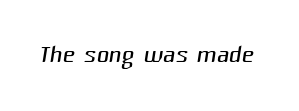
Q: Is the text bold? A: No.
Q: Is the typeface a serif or a sans-serif typeface? A: Sans-serif.
Q: Is the text underlined? A: No.
Q: Is the spacing between letters normal or unusually wide? A: Normal.
Q: Width (condensed, normal, or wide)? A: Normal.
Q: Stroke contrast? A: Medium.
Q: x-height? A: Medium.
Q: Monospaced? A: No.
